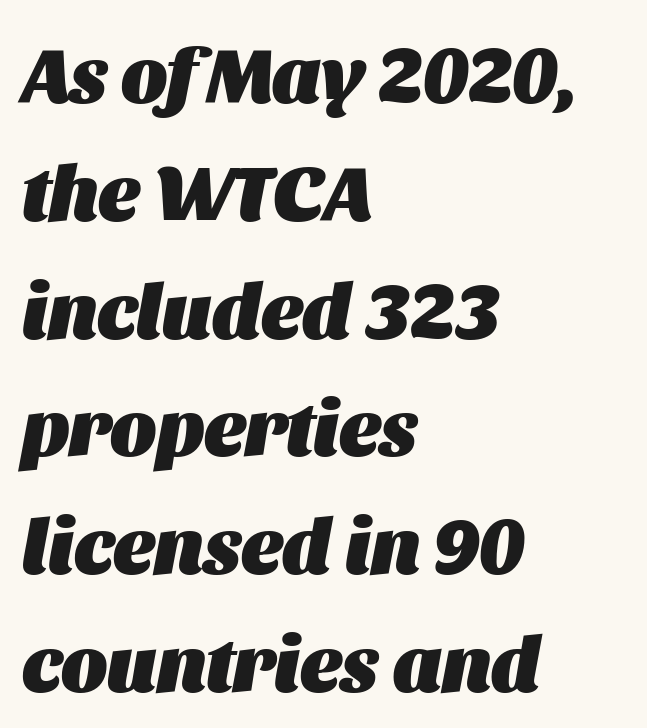
Q: Is the text bold? A: Yes.
Q: Is the text italic (slanted)? A: Yes, it leans right by about 11 degrees.
Q: Is the text underlined? A: No.
Q: How is the paragraph aligned? A: Left-aligned.
Q: Is the spacing between letters normal or unusually wide? A: Normal.
Q: Is the spacing between lines tight, normal or loose? A: Normal.
Q: Width (condensed, normal, or wide)? A: Normal.
Q: Stroke contrast? A: Medium.
Q: x-height? A: Large.
Q: Monospaced? A: No.
